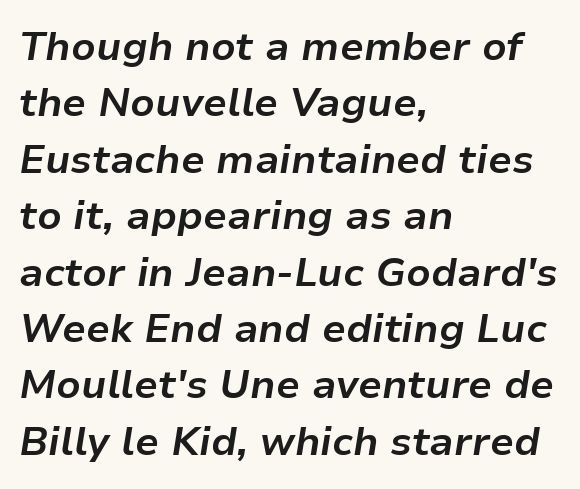
The image shows 40 px bold type, italic (leaning right); set left-aligned, normal line spacing (1.41x), normal letter spacing, not underlined; low stroke contrast and a medium x-height.
